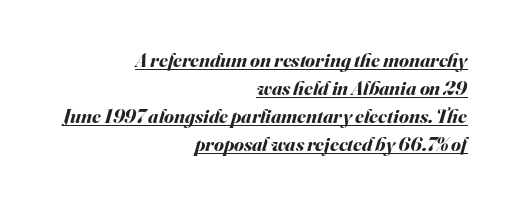
Q: Is the text bold? A: Yes.
Q: Is the text italic (slanted)? A: Yes, it leans right by about 16 degrees.
Q: Is the text underlined? A: Yes.
Q: How is the paragraph aligned? A: Right-aligned.
Q: Is the spacing between letters normal or unusually wide? A: Normal.
Q: Is the spacing between lines tight, normal or loose? A: Normal.
